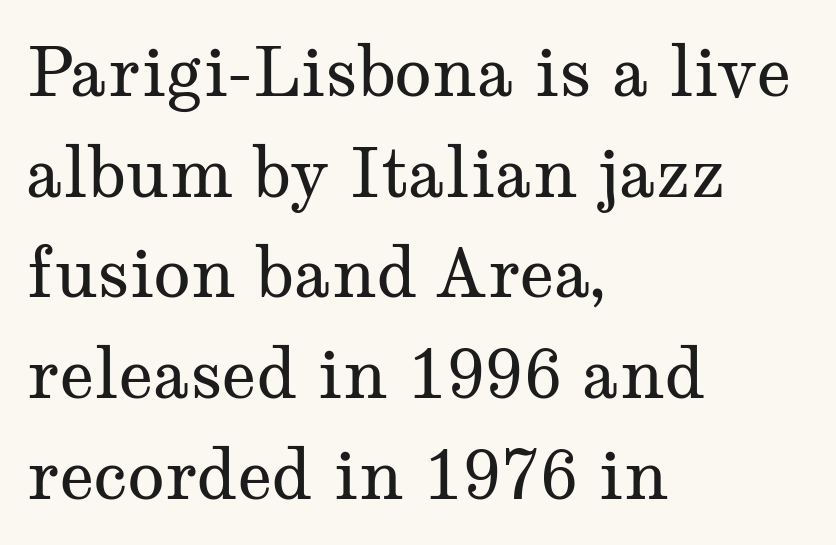
Evenly set lines give the paragraph a standard silhouette. Stem width sits at or under what a default text font uses. Students, note that the glyphs here touch the page at normal intervals. A typesetter would label this face a serif. Left-aligned paragraph, ragged on the right. Character widths vary here, with narrow letters taking less room than wide ones.
